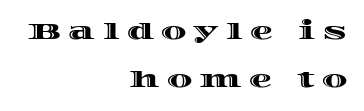
The typography opts for an upright posture over an oblique one. Bare-footed words on every line. The rag falls on the left side of this text block. Interline gaps are noticeably wide in this sample. These lines have a slow, spaced-out rhythm from letter to letter.
